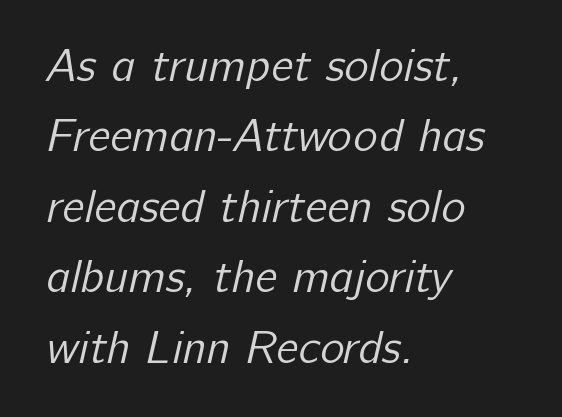
{"serif": "no", "bold": "no", "weight": "regular", "width": "normal", "stroke_contrast": "low", "x_height": "medium", "monospaced": "no", "underline": "no", "align": "left", "line_spacing": "normal", "line_spacing_ratio": 1.53, "letter_spacing": "normal", "letter_spacing_em": 0.0, "glyph_px": 46}
